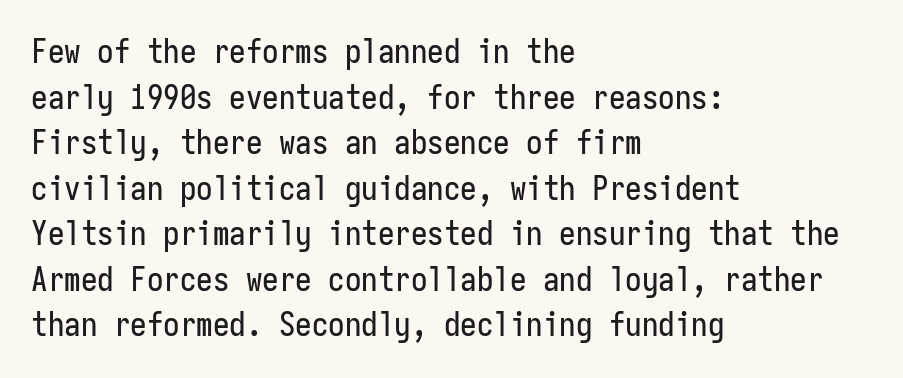
{"serif": "no", "italic": "no", "width": "condensed", "stroke_contrast": "low", "x_height": "medium", "monospaced": "yes", "underline": "no", "align": "left", "line_spacing": "normal", "line_spacing_ratio": 1.38, "letter_spacing": "normal", "letter_spacing_em": 0.0, "glyph_px": 33}
